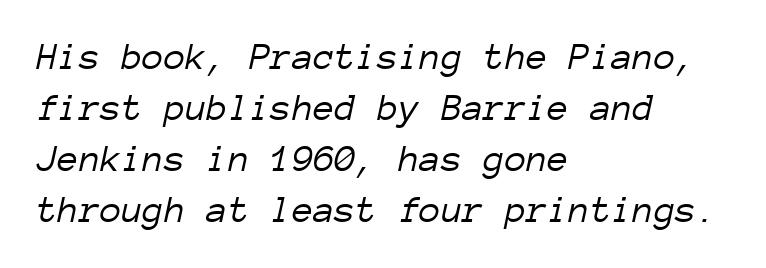
Q: Is the text bold? A: No.
Q: Is the text italic (slanted)? A: Yes, it leans right by about 12 degrees.
Q: Is the text underlined? A: No.
Q: How is the paragraph aligned? A: Left-aligned.
Q: Is the spacing between letters normal or unusually wide? A: Normal.
Q: Is the spacing between lines tight, normal or loose? A: Normal.
Q: Width (condensed, normal, or wide)? A: Normal.
Q: Stroke contrast? A: Low.
Q: x-height? A: Medium.
Q: Monospaced? A: Yes.
